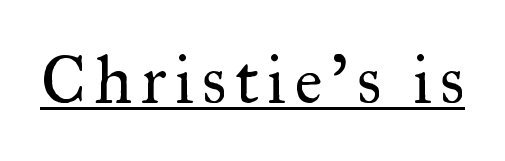
Notice how a bar underscores the lettering throughout. Characters remain perfectly vertical along every line. Each stroke keeps to a modest, everyday thickness or less. Here the designer chose a conventional face with non-uniform glyph widths. The glyphs in this specimen are seriffed.
